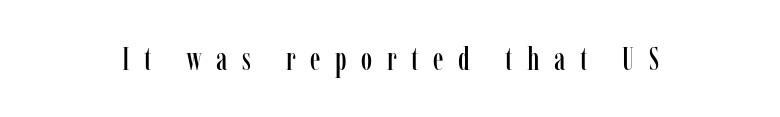
Q: Is the text italic (slanted)? A: No, it is upright.
Q: Is the typeface a serif or a sans-serif typeface? A: Serif.
Q: Is the text underlined? A: No.
Q: Is the spacing between letters normal or unusually wide? A: Unusually wide.
Q: Width (condensed, normal, or wide)? A: Condensed.
Q: Stroke contrast? A: Low.
Q: x-height? A: Medium.
Q: Monospaced? A: No.
